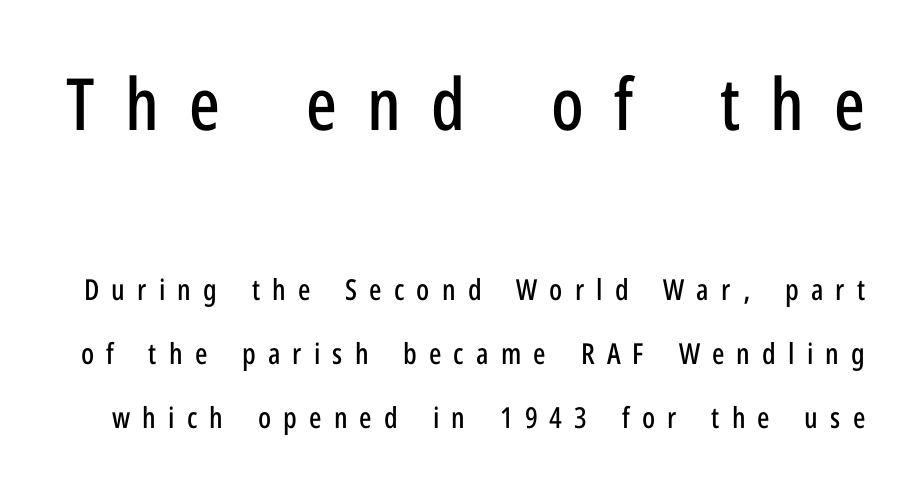
The image shows 72 px condensed sans-serif type, upright; set loose line spacing (2.2x), unusually wide letter spacing (+0.42 em), not underlined; the first (top) block is 2.48x larger; low stroke contrast and a medium x-height.
